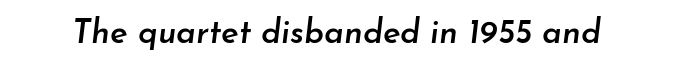
Q: Is the text bold? A: Semi-bold.
Q: Is the text italic (slanted)? A: Yes, it leans right by about 7 degrees.
Q: Is the text underlined? A: No.
Q: Is the spacing between letters normal or unusually wide? A: Normal.
Q: Width (condensed, normal, or wide)? A: Normal.
Q: Stroke contrast? A: Low.
Q: x-height? A: Small.
Q: Monospaced? A: No.
